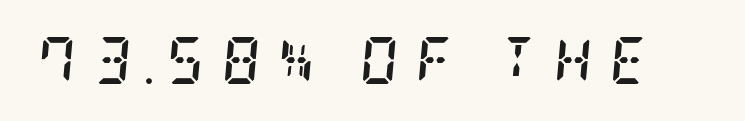
Q: Is the text bold? A: Yes.
Q: Is the text italic (slanted)? A: Yes, it leans right by about 5 degrees.
Q: Is the typeface a serif or a sans-serif typeface? A: Serif.
Q: Is the text underlined? A: No.
Q: Is the spacing between letters normal or unusually wide? A: Unusually wide.
Q: Width (condensed, normal, or wide)? A: Condensed.
Q: Stroke contrast? A: Low.
Q: x-height? A: Large.
